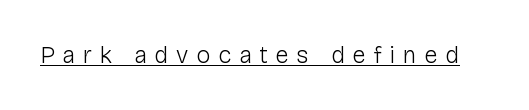
The image shows 24 px text type, upright; set unusually wide letter spacing (+0.32 em), underlined.
